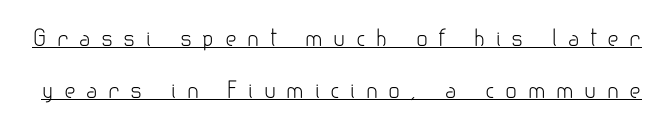
Heaviness? Minimal to ordinary, like unemphasized prose. Successive baselines arrive slowly, with a big drop between each. The lettering stays uniformly vertical, giving the passage a roman look. Here the glyphs are tracked loosely, breaking word shapes into spaced letters. The rendered words wear a rule along their underside.
